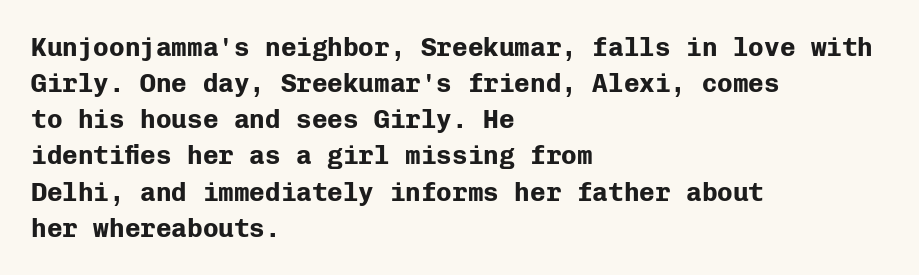
{"italic": "no", "bold": "yes", "underline": "no", "align": "left", "line_spacing": "normal", "line_spacing_ratio": 1.39, "letter_spacing": "normal", "letter_spacing_em": 0.0, "glyph_px": 26}
